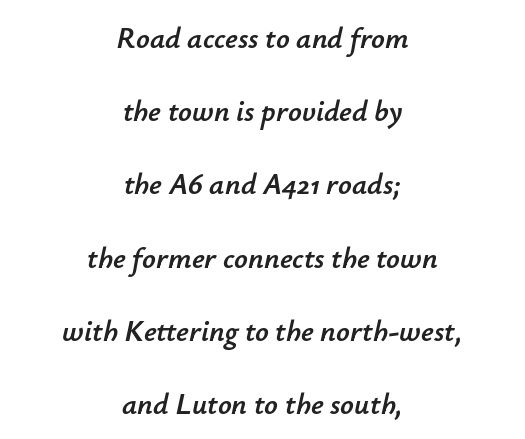
Q: Is the text italic (slanted)? A: Yes, it leans right by about 12 degrees.
Q: Is the text underlined? A: No.
Q: How is the paragraph aligned? A: Centered.
Q: Is the spacing between letters normal or unusually wide? A: Normal.
Q: Is the spacing between lines tight, normal or loose? A: Loose.
Q: Width (condensed, normal, or wide)? A: Normal.
Q: Stroke contrast? A: Low.
Q: x-height? A: Small.
Q: Monospaced? A: No.
